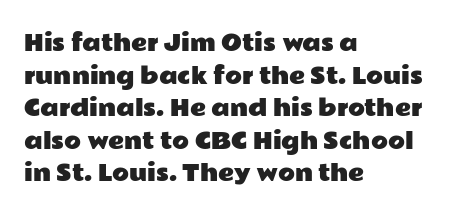
{"italic": "no", "underline": "no", "align": "left", "line_spacing": "normal", "line_spacing_ratio": 1.48, "letter_spacing": "normal", "letter_spacing_em": 0.0, "glyph_px": 22}
